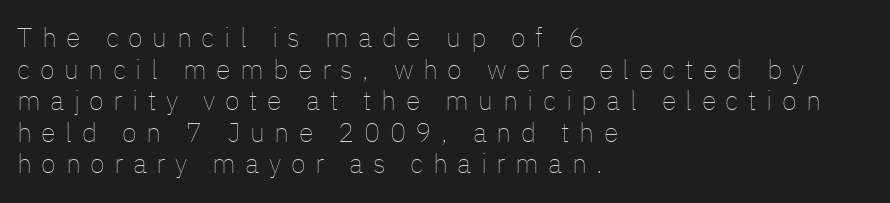
Q: Is the text bold? A: No.
Q: Is the text italic (slanted)? A: No, it is upright.
Q: Is the text underlined? A: No.
Q: How is the paragraph aligned? A: Left-aligned.
Q: Is the spacing between letters normal or unusually wide? A: Unusually wide.
